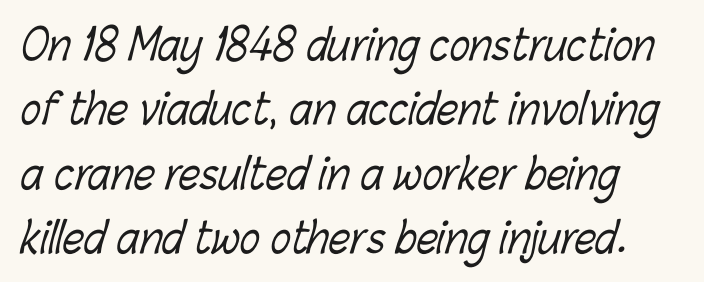
The image shows 42 px light, condensed type; set left-aligned, normal line spacing (1.53x), normal letter spacing, not underlined; low stroke contrast and a medium x-height.
